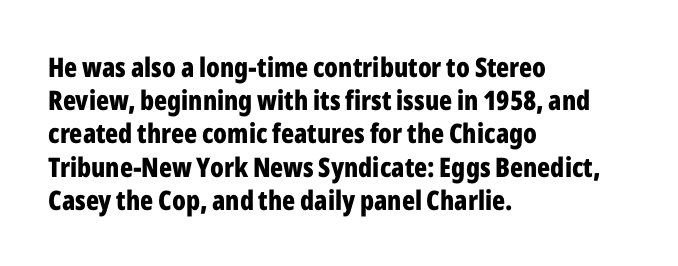
There is no visible air inserted between adjacent glyphs. In terms of weight, the rendering is a true, heavy bold. Visually the block forms a straight wall on the left and a jagged coastline on the right. Lines of text with bare space underneath. If you drew a line through each stem, it would be perfectly vertical.
